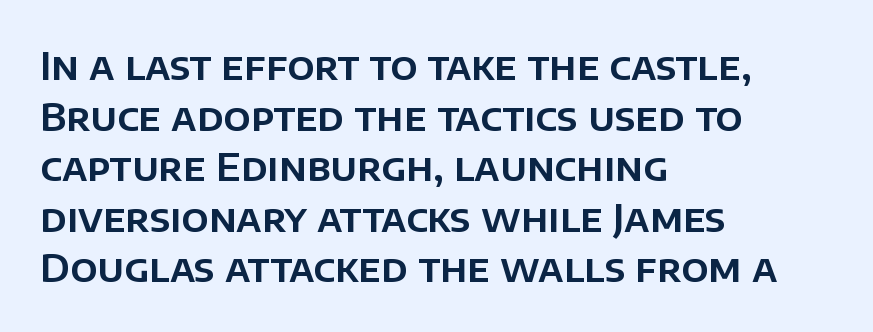
Q: Is the text italic (slanted)? A: No, it is upright.
Q: Is the typeface a serif or a sans-serif typeface? A: Sans-serif.
Q: Is the text underlined? A: No.
Q: How is the paragraph aligned? A: Left-aligned.
Q: Is the spacing between letters normal or unusually wide? A: Normal.
Q: Is the spacing between lines tight, normal or loose? A: Normal.
Q: Width (condensed, normal, or wide)? A: Normal.
Q: Stroke contrast? A: Low.
Q: x-height? A: Large.
Q: Monospaced? A: No.
